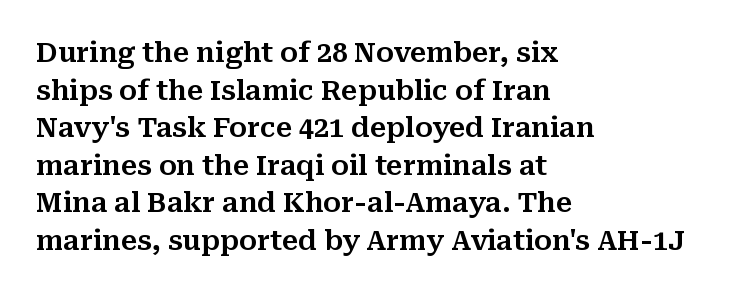
Plain, unruled lines of type. The lines in this sample share a left origin and differ only in where they stop. The specimen reads as upright at a glance. Letter spacing: default. If you measured baseline to baseline, you'd find a middling distance.
